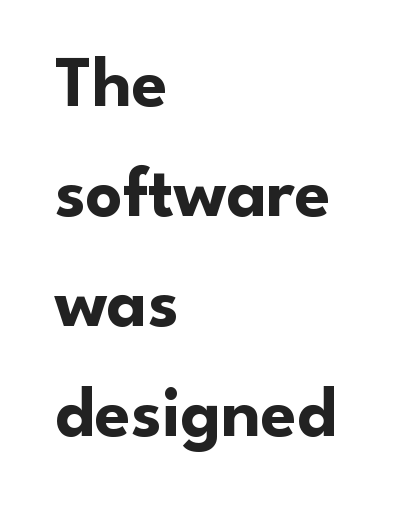
The image shows 72 px bold sans-serif type, upright; set left-aligned, normal line spacing (1.53x), normal letter spacing, not underlined; low stroke contrast and a small x-height.
